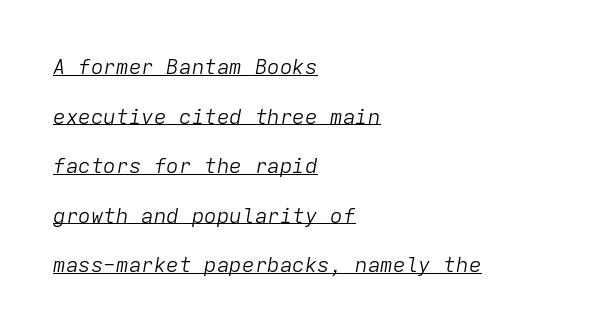
Q: Is the text bold? A: No.
Q: Is the text italic (slanted)? A: Yes, it leans right by about 9 degrees.
Q: Is the text underlined? A: Yes.
Q: How is the paragraph aligned? A: Left-aligned.
Q: Is the spacing between letters normal or unusually wide? A: Normal.
Q: Is the spacing between lines tight, normal or loose? A: Loose.
